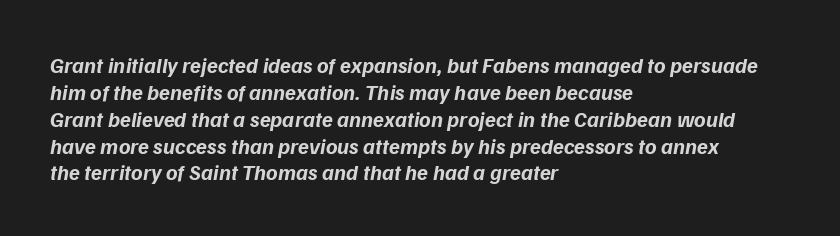
The image shows 22 px bold type, italic (leaning right); set left-aligned, line spacing 1.22x, normal letter spacing, not underlined.
